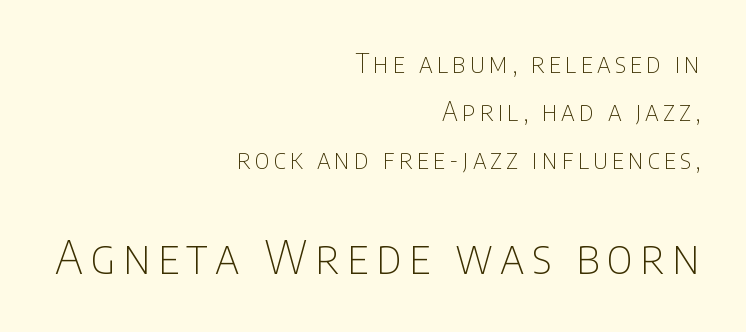
The image shows 46 px thin, condensed sans-serif type, upright; set right-aligned, line spacing 1.84x, not underlined; the second (bottom) block is 1.77x larger; low stroke contrast and a large x-height.
